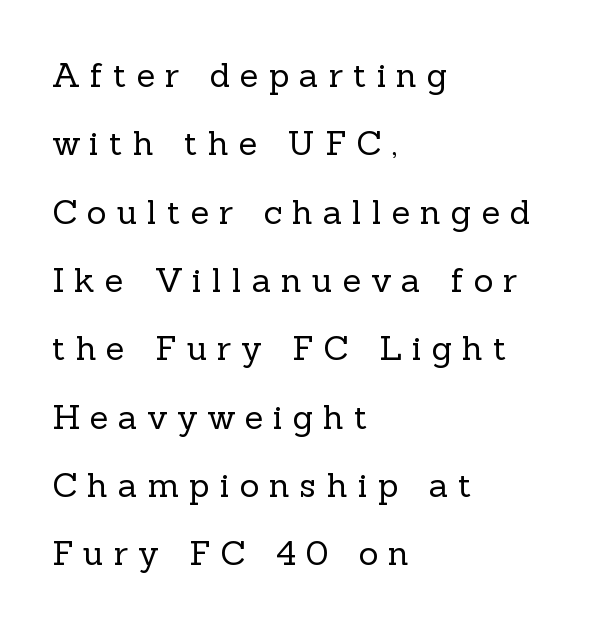
{"serif": "yes", "italic": "no", "bold": "no", "weight": "regular", "width": "normal", "x_height": "medium", "monospaced": "no", "underline": "no", "align": "left", "line_spacing": "loose", "line_spacing_ratio": 2.01, "letter_spacing": "wide", "letter_spacing_em": 0.29, "glyph_px": 34}
